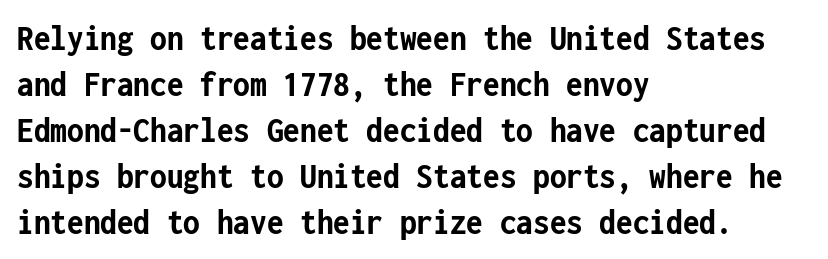
Compared with an ordinary text face, these strokes are far heavier — a full bold. Leftover space on each line is placed entirely after the last word. Rule under the text: the space is simply empty. Between one letter and the next there's only the usual sliver of space.
